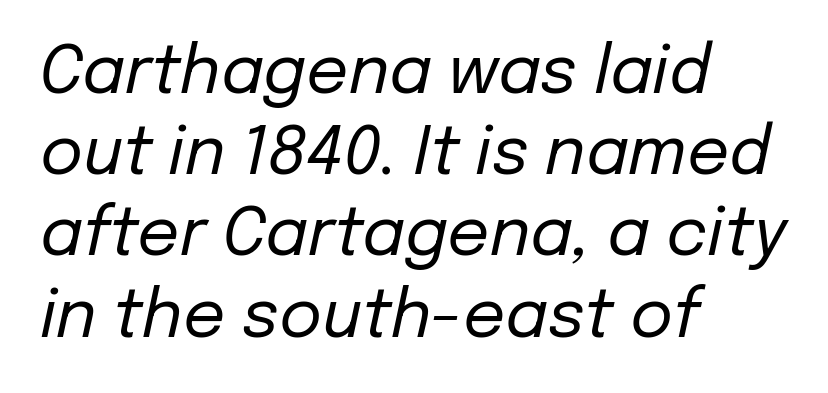
The image shows 66 px regular-weight type, italic (leaning right); set left-aligned, line spacing 1.23x, normal letter spacing, not underlined; low stroke contrast and a medium x-height.
